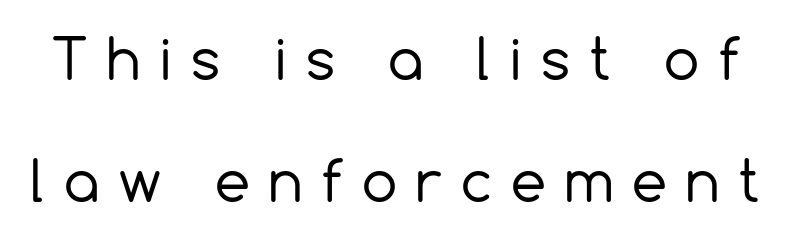
Q: Is the text bold? A: No.
Q: Is the text italic (slanted)? A: No, it is upright.
Q: Is the typeface a serif or a sans-serif typeface? A: Sans-serif.
Q: Is the text underlined? A: No.
Q: Is the spacing between letters normal or unusually wide? A: Unusually wide.
Q: Is the spacing between lines tight, normal or loose? A: Loose.
Q: Width (condensed, normal, or wide)? A: Normal.
Q: x-height? A: Medium.
Q: Monospaced? A: No.
